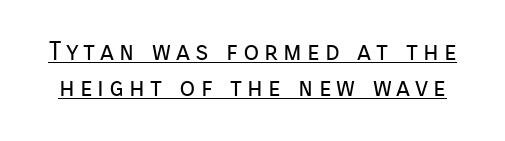
The image shows 26 px text type, upright; set normal line spacing (1.4x), underlined.
